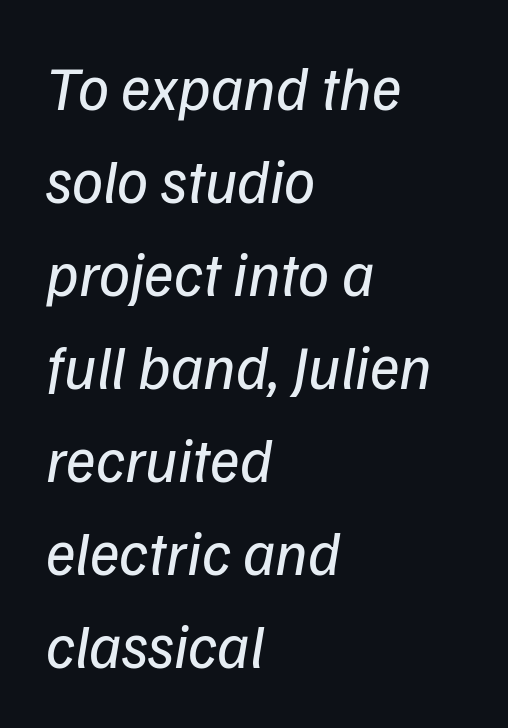
The letters sit at their default tracking, neither squeezed nor spread. Summary of vertical rhythm: regular, with standard interline spacing. The passage shown is typed in a proportional face where columns would drift. The words here are not underlined. Notice how the passage keeps a crisp vertical edge on the left only. Nope, no serifs anywhere on these letters.
